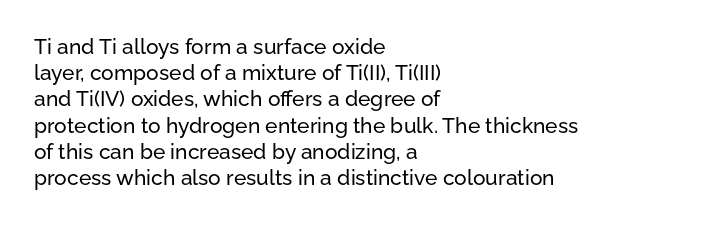
The image shows 21 px text type, upright; set left-aligned, normal line spacing (1.25x), normal letter spacing, not underlined.
